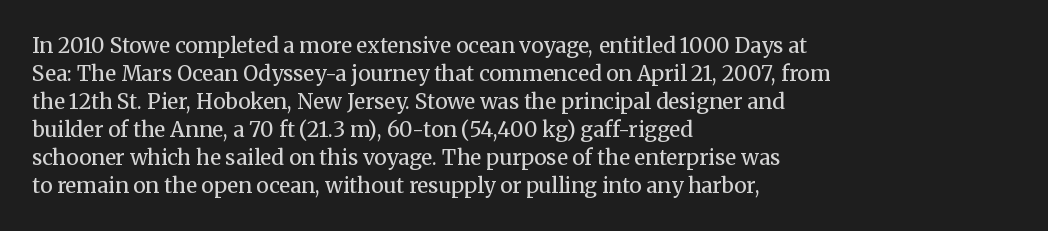
The image shows 21 px text type, upright; set left-aligned, normal line spacing (1.33x), normal letter spacing, not underlined.
